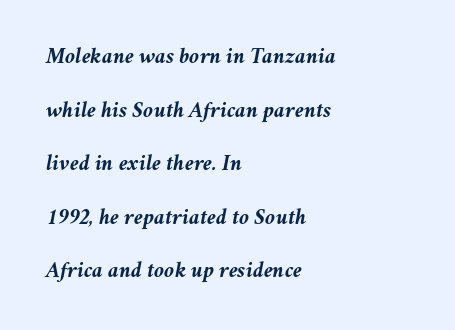
The image shows 23 px bold type, italic (leaning right); set left-aligned, loose line spacing (2.33x), normal letter spacing, not underlined.
